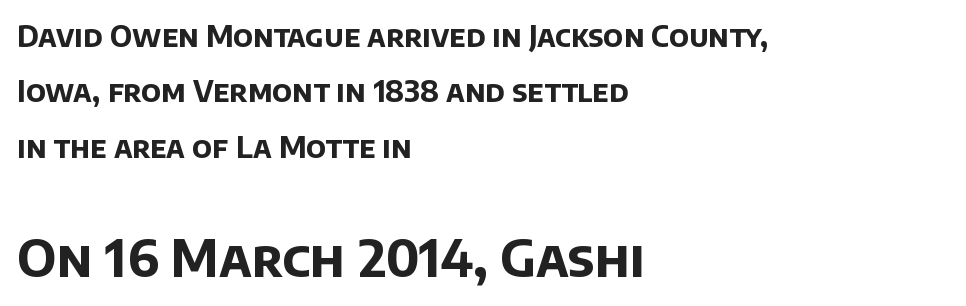
{"serif": "no", "bold": "yes", "weight": "bold", "width": "normal", "stroke_contrast": "low", "x_height": "large", "monospaced": "no", "underline": "no", "align": "left", "line_spacing": "loose", "line_spacing_ratio": 1.91, "letter_spacing": "normal", "letter_spacing_em": 0.0, "larger_block": "second", "size_ratio": 1.76, "glyph_px": 51}
